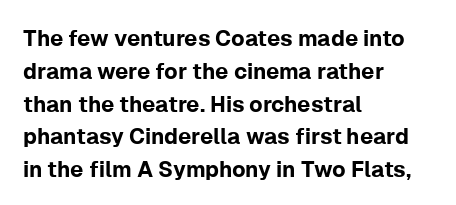
The specimen omits any rule beneath the text block's lines. Is the letter spacing exaggerated? No — it looks like the ordinary default. The typography opts for an upright posture over an oblique one. The rag falls on the right side of this text block. Baseline-to-baseline distance is the conventional proportion of letter height.
